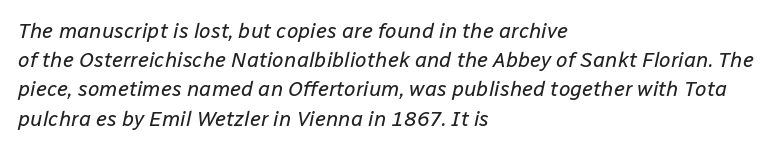
{"italic": "yes", "lean": "right", "slant_degrees": 12, "bold": "no", "underline": "no", "align": "left", "line_spacing": "normal", "line_spacing_ratio": 1.39, "letter_spacing": "normal", "letter_spacing_em": 0.0, "glyph_px": 21}
